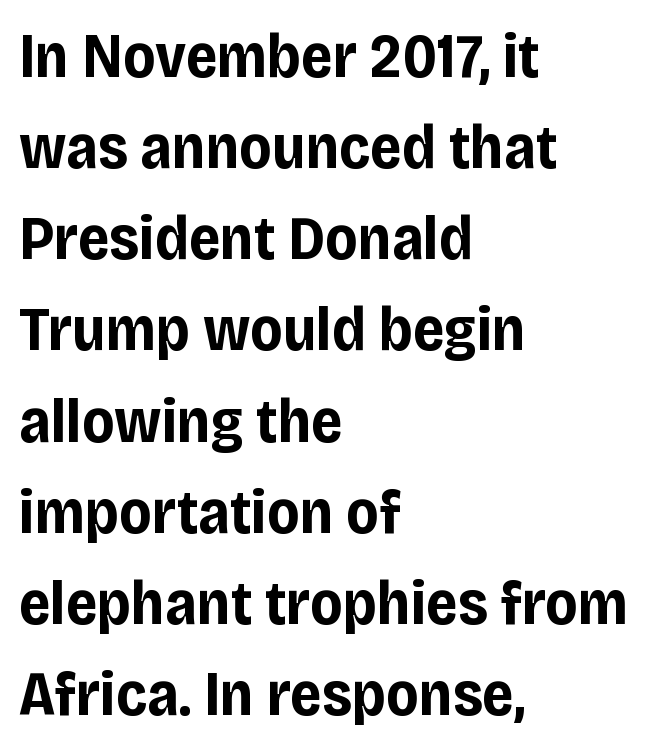
{"serif": "no", "italic": "no", "bold": "yes", "weight": "bold", "width": "normal", "stroke_contrast": "low", "x_height": "large", "monospaced": "no", "underline": "no", "align": "left", "line_spacing": "normal", "line_spacing_ratio": 1.47, "letter_spacing": "normal", "letter_spacing_em": 0.0, "glyph_px": 62}
